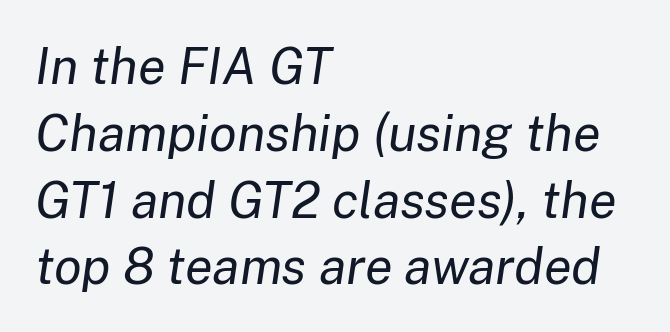
The image shows 51 px regular-weight type, italic (leaning right); set left-aligned, normal line spacing (1.31x), normal letter spacing, not underlined; low stroke contrast and a medium x-height.
